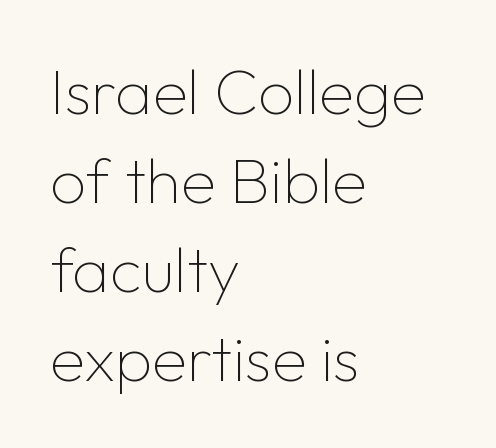
{"serif": "no", "italic": "no", "bold": "no", "weight": "thin", "width": "normal", "stroke_contrast": "low", "x_height": "medium", "monospaced": "no", "underline": "no", "align": "left", "line_spacing": "normal", "line_spacing_ratio": 1.39, "letter_spacing": "normal", "letter_spacing_em": 0.0, "glyph_px": 64}
